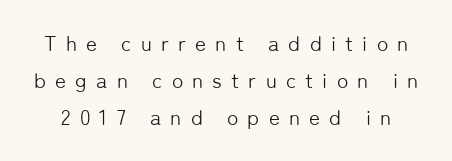
The image shows 21 px text type, upright; set line spacing 1.77x, unusually wide letter spacing (+0.44 em), not underlined.
